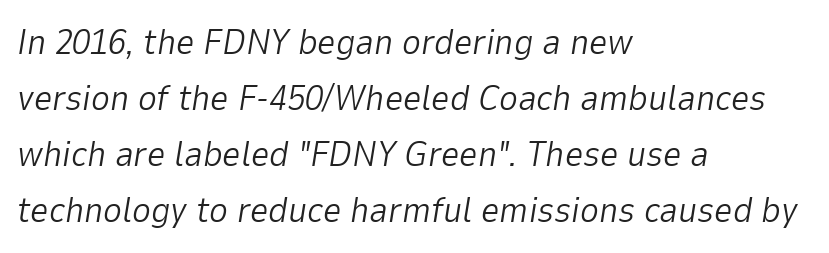
The specimen omits any rule beneath the text block's lines. The passage shown is typed in a proportional face where columns would drift. The designer left line spacing at the default. The lines are quadded left.
